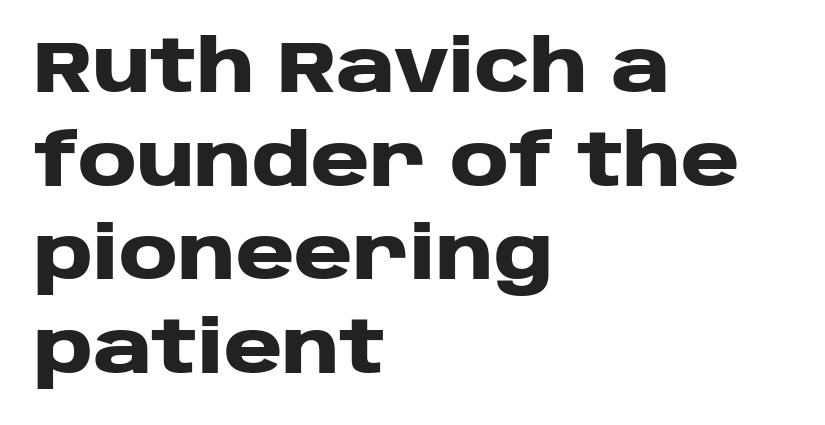
{"serif": "no", "italic": "no", "bold": "yes", "weight": "heavy", "width": "wide", "stroke_contrast": "low", "x_height": "large", "monospaced": "no", "underline": "no", "align": "left", "line_spacing": "normal", "line_spacing_ratio": 1.3, "letter_spacing": "normal", "letter_spacing_em": 0.0, "glyph_px": 72}
